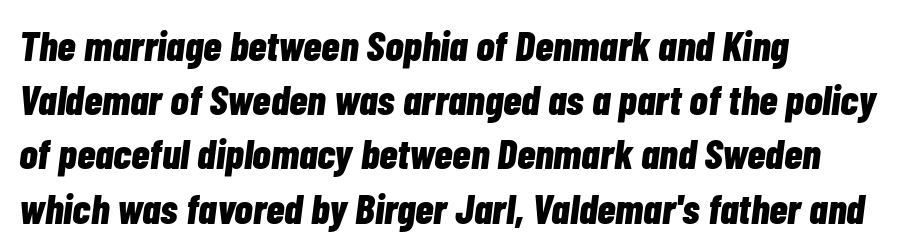
Q: Is the text bold? A: Yes.
Q: Is the text italic (slanted)? A: Yes, it leans right by about 7 degrees.
Q: Is the text underlined? A: No.
Q: How is the paragraph aligned? A: Left-aligned.
Q: Is the spacing between letters normal or unusually wide? A: Normal.
Q: Is the spacing between lines tight, normal or loose? A: Normal.
Q: Width (condensed, normal, or wide)? A: Condensed.
Q: Stroke contrast? A: Low.
Q: x-height? A: Medium.
Q: Monospaced? A: No.
